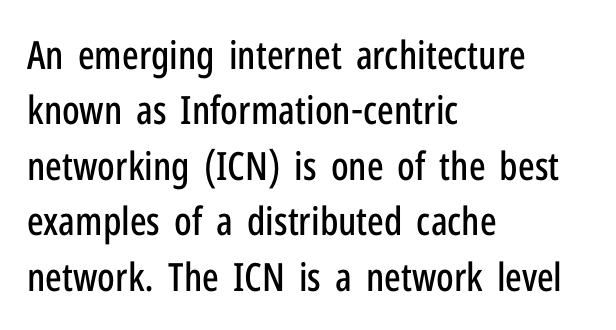
Q: Is the text italic (slanted)? A: No, it is upright.
Q: Is the typeface a serif or a sans-serif typeface? A: Sans-serif.
Q: Is the text underlined? A: No.
Q: How is the paragraph aligned? A: Left-aligned.
Q: Is the spacing between letters normal or unusually wide? A: Normal.
Q: Is the spacing between lines tight, normal or loose? A: Normal.
Q: Width (condensed, normal, or wide)? A: Condensed.
Q: Stroke contrast? A: Low.
Q: x-height? A: Medium.
Q: Monospaced? A: No.
